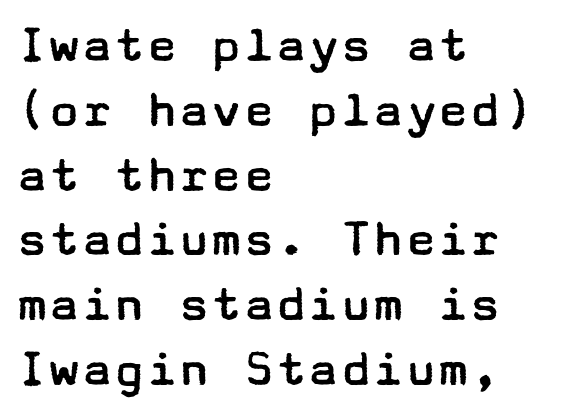
{"serif": "no", "italic": "no", "bold": "no", "weight": "regular", "width": "wide", "stroke_contrast": "low", "x_height": "medium", "underline": "no", "align": "left", "line_spacing_ratio": 1.2, "letter_spacing": "normal", "letter_spacing_em": 0.0, "glyph_px": 54}
